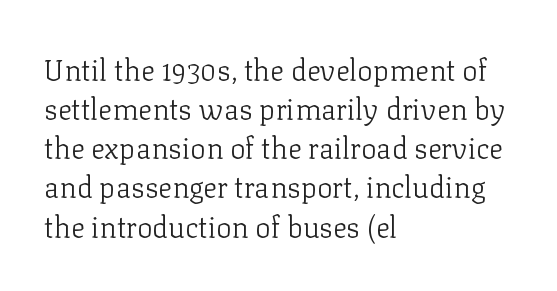
{"serif": "yes", "italic": "no", "bold": "no", "weight": "light", "width": "normal", "stroke_contrast": "low", "x_height": "medium", "monospaced": "no", "underline": "no", "align": "left", "line_spacing": "normal", "line_spacing_ratio": 1.35, "letter_spacing": "normal", "letter_spacing_em": 0.0, "glyph_px": 29}
